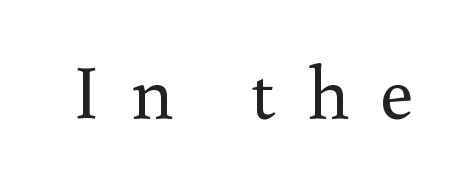
Q: Is the text bold? A: No.
Q: Is the text italic (slanted)? A: No, it is upright.
Q: Is the typeface a serif or a sans-serif typeface? A: Serif.
Q: Is the text underlined? A: No.
Q: Is the spacing between letters normal or unusually wide? A: Unusually wide.
Q: Width (condensed, normal, or wide)? A: Normal.
Q: x-height? A: Small.
Q: Monospaced? A: No.
